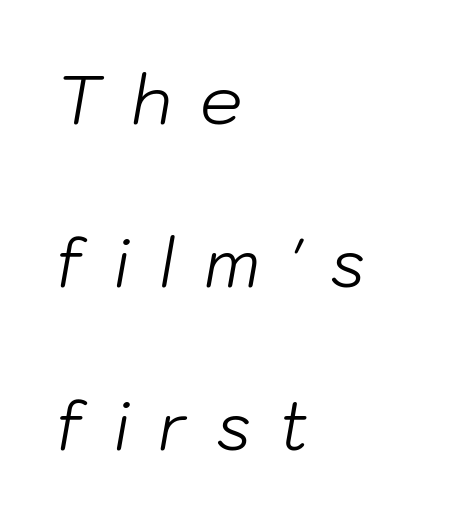
Q: Is the text bold? A: No.
Q: Is the text italic (slanted)? A: Yes, it leans right by about 10 degrees.
Q: Is the text underlined? A: No.
Q: How is the paragraph aligned? A: Left-aligned.
Q: Is the spacing between letters normal or unusually wide? A: Unusually wide.
Q: Is the spacing between lines tight, normal or loose? A: Loose.
Q: Width (condensed, normal, or wide)? A: Normal.
Q: Stroke contrast? A: Low.
Q: x-height? A: Medium.
Q: Monospaced? A: No.
